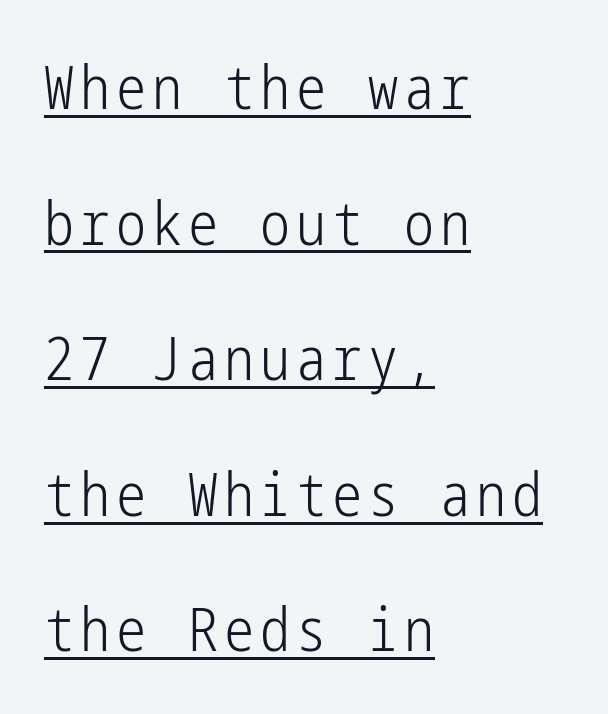
{"serif": "no", "italic": "no", "bold": "no", "weight": "light", "width": "condensed", "stroke_contrast": "low", "x_height": "medium", "underline": "yes", "align": "left", "line_spacing": "loose", "line_spacing_ratio": 2.26, "glyph_px": 60}
